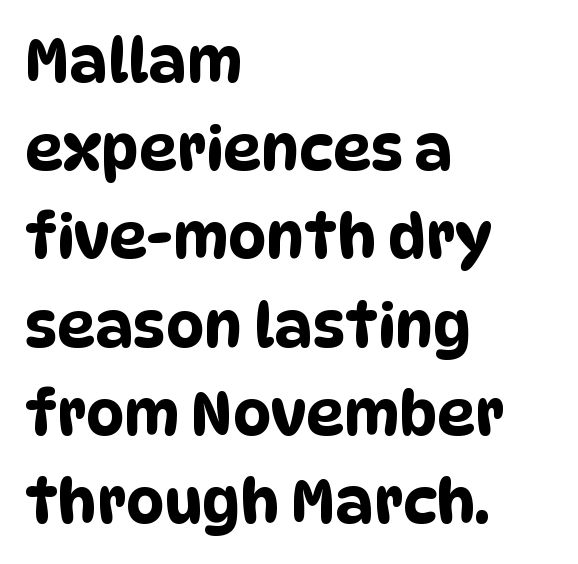
The rendering uses a moderate line-height, typical for paragraphs. Left-aligned paragraph, ragged on the right. Look at the tracking — it's just the regular setting, nothing added. Do the characters align in a grid? No, the font is proportional. Underlining? Definitely not there. Is this a sans? Yes — the strokes have no serifs.
